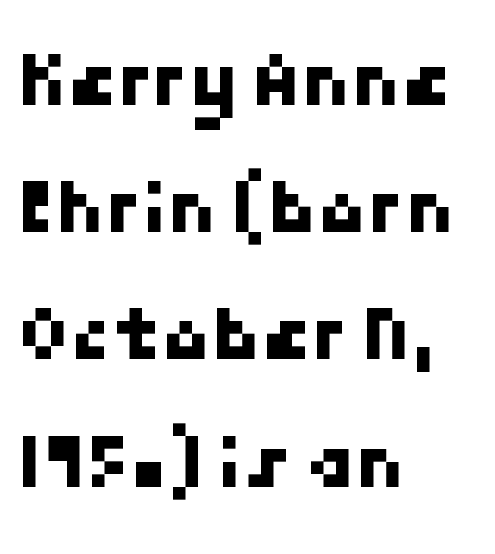
The image shows 80 px sans-serif type; set left-aligned, normal line spacing (1.59x), normal letter spacing, not underlined; low stroke contrast and a medium x-height.
